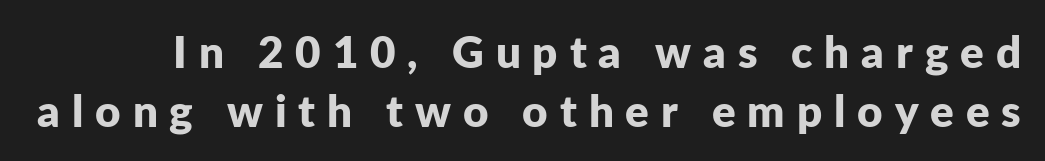
Stroke thickness is high; the sample reads as a true bold. Nope, no serifs anywhere on these letters. Looks like regular typesetting: each glyph gets only the width it needs. Check the space under the baseline: it is left empty. These lines have a slow, spaced-out rhythm from letter to letter.
